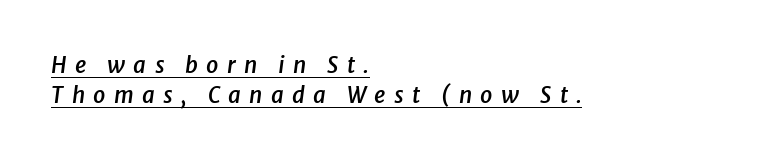
The image shows 22 px text type, italic (leaning right); set left-aligned, normal line spacing (1.38x), unusually wide letter spacing (+0.38 em), underlined.
